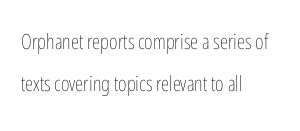
{"italic": "no", "bold": "no", "underline": "no", "align": "left", "line_spacing": "loose", "line_spacing_ratio": 1.99, "letter_spacing": "normal", "letter_spacing_em": 0.0, "glyph_px": 21}
